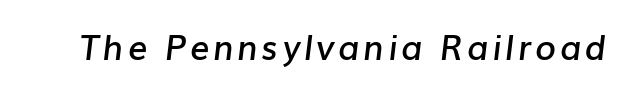
{"italic": "yes", "lean": "right", "slant_degrees": 7, "bold": "semi", "weight": "semibold", "width": "normal", "stroke_contrast": "low", "x_height": "medium", "monospaced": "no", "underline": "no", "glyph_px": 34}
